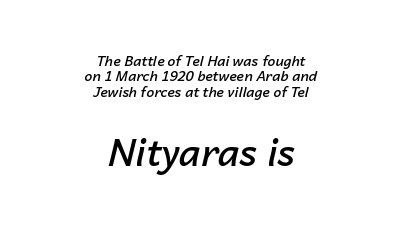
{"italic": "yes", "lean": "right", "slant_degrees": 14, "bold": "semi", "weight": "semibold", "width": "normal", "stroke_contrast": "low", "x_height": "medium", "monospaced": "no", "underline": "no", "align": "center", "line_spacing": "tight", "line_spacing_ratio": 1.1, "letter_spacing": "normal", "letter_spacing_em": 0.0, "larger_block": "second", "size_ratio": 2.64, "glyph_px": 37}
